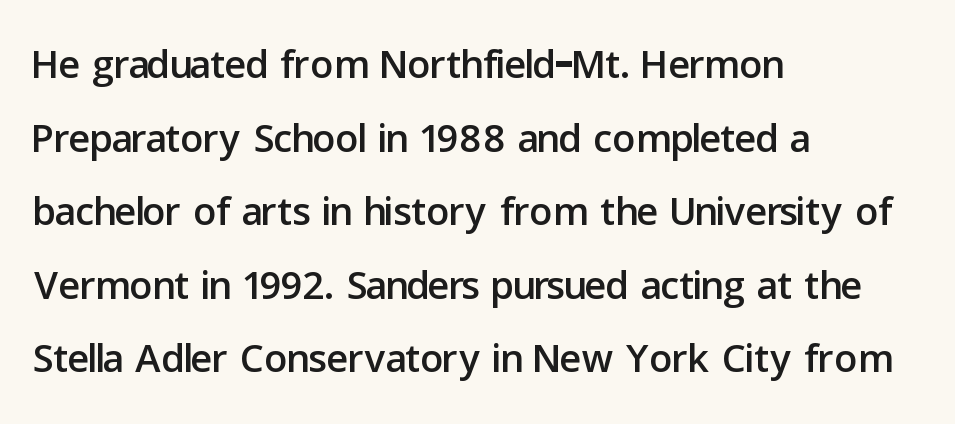
Q: Is the text italic (slanted)? A: No, it is upright.
Q: Is the typeface a serif or a sans-serif typeface? A: Sans-serif.
Q: Is the text underlined? A: No.
Q: How is the paragraph aligned? A: Left-aligned.
Q: Is the spacing between letters normal or unusually wide? A: Normal.
Q: Is the spacing between lines tight, normal or loose? A: Normal.
Q: Width (condensed, normal, or wide)? A: Normal.
Q: Stroke contrast? A: Low.
Q: x-height? A: Medium.
Q: Monospaced? A: No.
